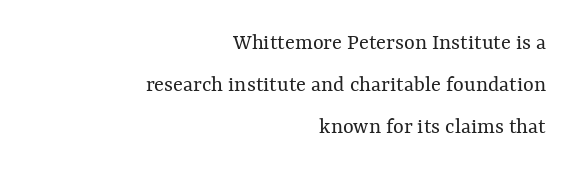
If you drew a ruler down the right edge, every line would touch it. Rendered with straight, roman letterforms. The weight would be labelled regular, book, light, or lighter still. Letters rest on an invisible, unmarked baseline. In terms of letterspacing, this is plain default setting.
